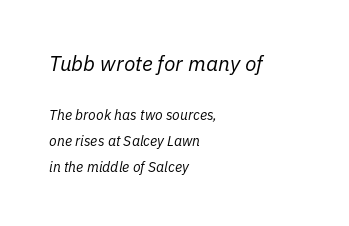
Compare the two chunks: the upper has the greater cap height. Think standard paragraph weight, or any step lighter than that. Notice how the passage keeps a crisp vertical edge on the left only. This rendering features lettering with no underline. This is oblique type, the kind used for emphasis or titles.
